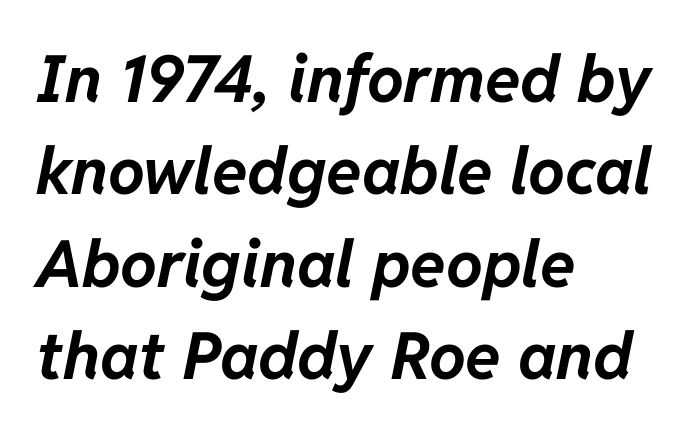
{"italic": "yes", "lean": "right", "slant_degrees": 11, "bold": "yes", "weight": "bold", "width": "normal", "stroke_contrast": "low", "x_height": "medium", "monospaced": "no", "underline": "no", "align": "left", "line_spacing": "normal", "line_spacing_ratio": 1.42, "letter_spacing": "normal", "letter_spacing_em": 0.0, "glyph_px": 65}
